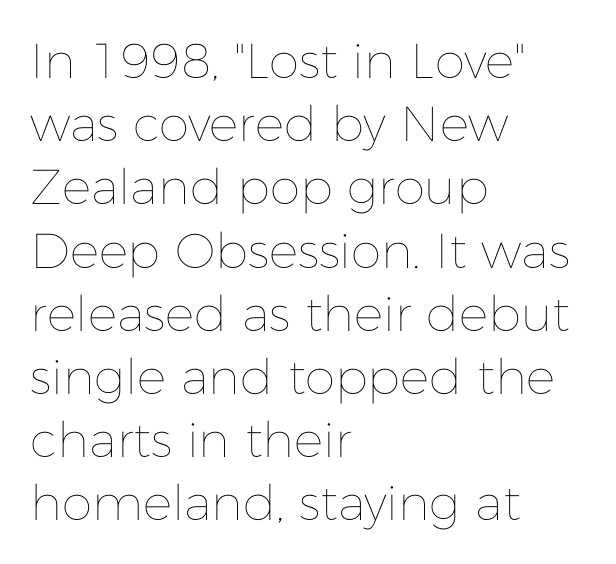
The image shows 49 px thin type, upright; set left-aligned, normal line spacing (1.29x), normal letter spacing, not underlined; low stroke contrast and a medium x-height.
